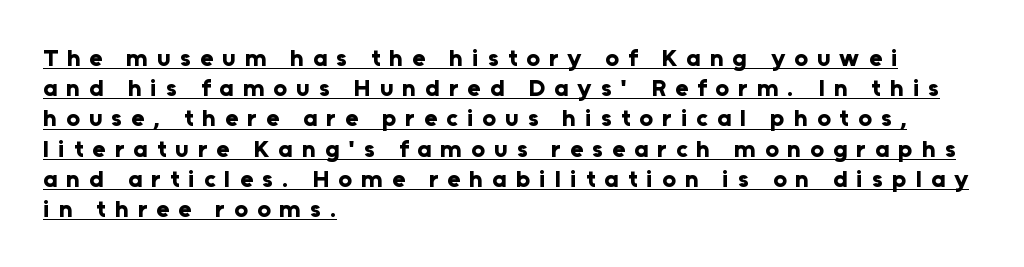
Q: Is the text bold? A: Yes.
Q: Is the text italic (slanted)? A: No, it is upright.
Q: Is the text underlined? A: Yes.
Q: How is the paragraph aligned? A: Left-aligned.
Q: Is the spacing between letters normal or unusually wide? A: Unusually wide.
Q: Is the spacing between lines tight, normal or loose? A: Normal.
